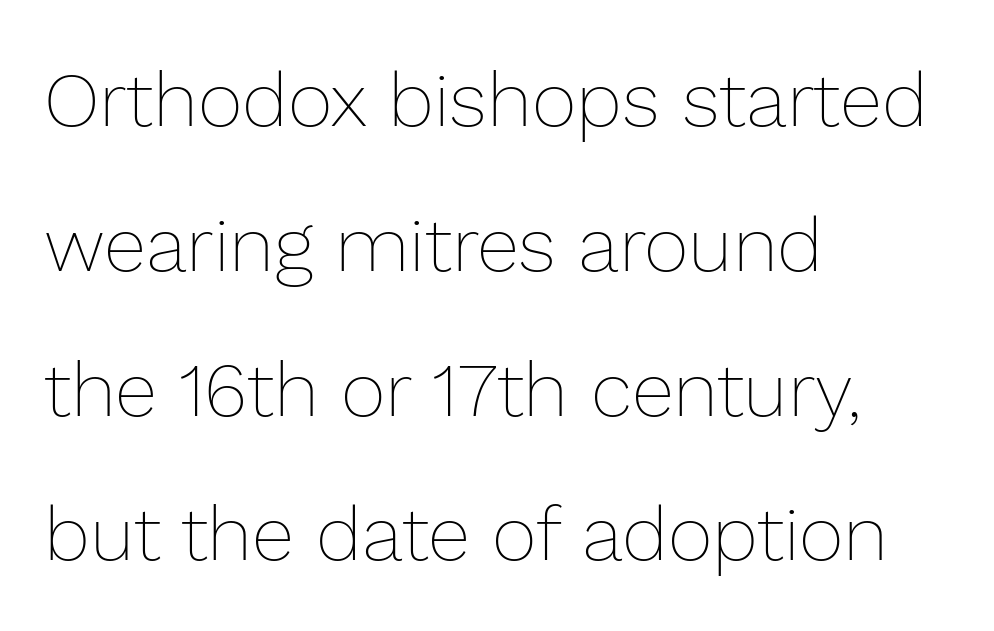
The rendering uses natural spacing where letterforms have individual widths. The rag falls on the right side of this text block. The lettering stays uniformly vertical, giving the passage a roman look. Plain, unruled lines of type.
